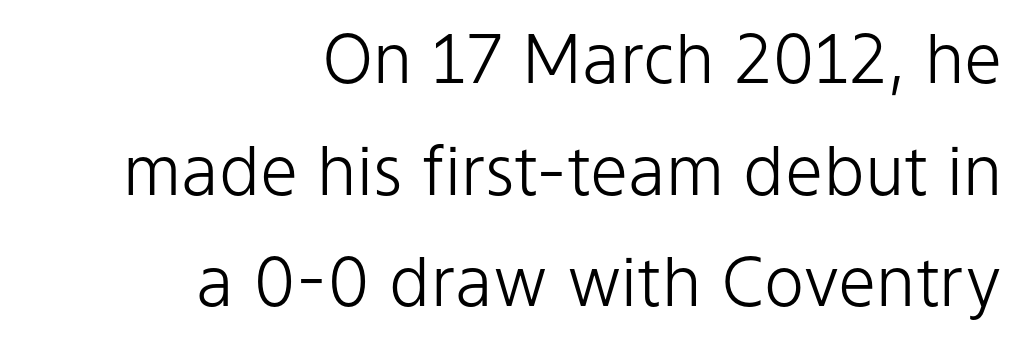
You can tell from the bare stems that sans-serif type was used. Posture: straight, roman, zero tilt. The block of text has a typical density, with ordinary space between rows. No letter is thick-stroked: the sample isn't bold. The specimen omits any rule beneath the text block's lines. The ragged edge is on the left, which tells us the setting is flush right.
